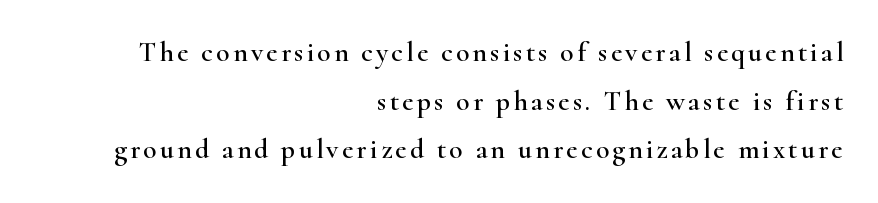
The image shows 28 px wide serif type, upright; set right-aligned, line spacing 1.74x, not underlined; high stroke contrast and a small x-height.
